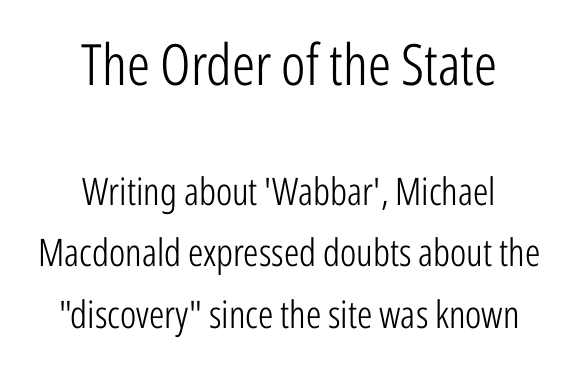
{"serif": "no", "italic": "no", "bold": "no", "weight": "light", "width": "condensed", "stroke_contrast": "low", "x_height": "medium", "monospaced": "no", "underline": "no", "align": "center", "line_spacing": "normal", "line_spacing_ratio": 1.62, "letter_spacing": "normal", "letter_spacing_em": 0.0, "larger_block": "first", "size_ratio": 1.5, "glyph_px": 57}
